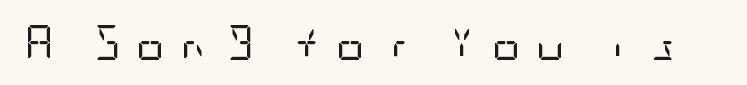
The passage shown is not underscored anywhere. The letters carry no serifs — their stems end cleanly without finishing strokes. Ordinary non-slanted type is in use. Is this a heavy cut? Hardly; it is regular or lighter. In terms of letterspacing, this is a distinctly airy, spread setting.
